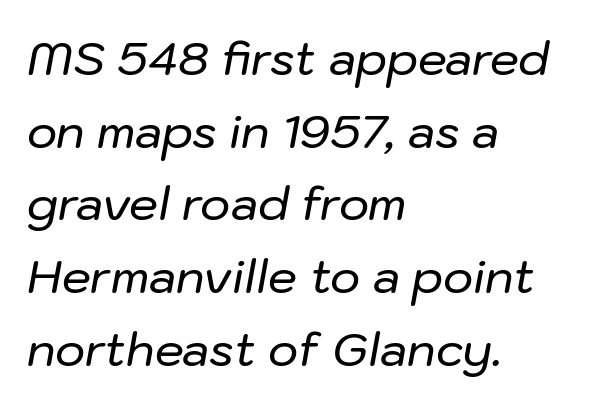
Just letters on the line, the space beneath them empty. Here the designer chose a conventional face with non-uniform glyph widths. The horizontal fit of the characters is conventional and even. Compared with typical paragraphs, the rows here are spaced about the same.
